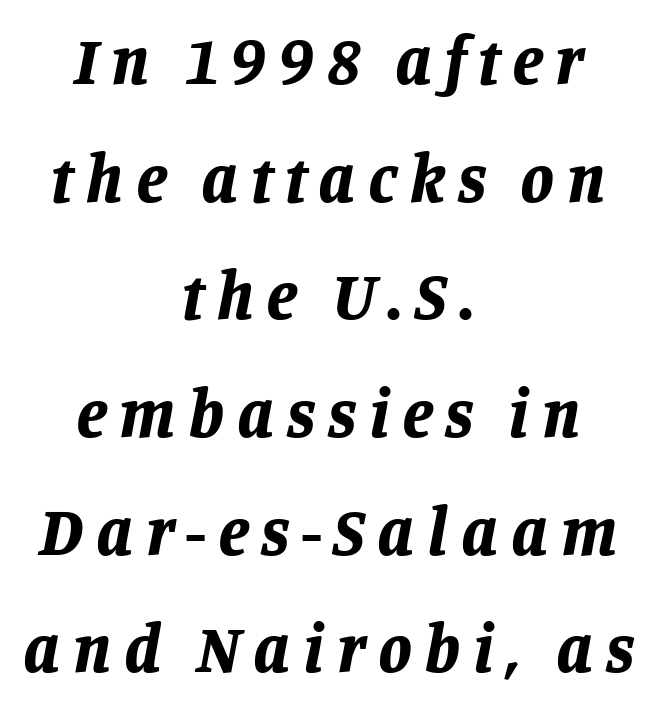
{"italic": "yes", "lean": "right", "slant_degrees": 11, "bold": "yes", "weight": "bold", "width": "normal", "stroke_contrast": "low", "x_height": "large", "monospaced": "no", "underline": "no", "align": "center", "line_spacing_ratio": 1.73, "glyph_px": 68}
